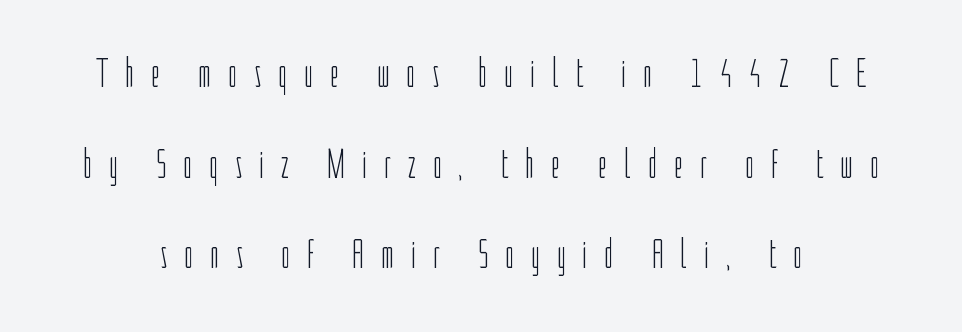
The image shows 41 px light, condensed sans-serif type, upright; set loose line spacing (2.21x), unusually wide letter spacing (+0.4 em), not underlined; low stroke contrast and a medium x-height.
